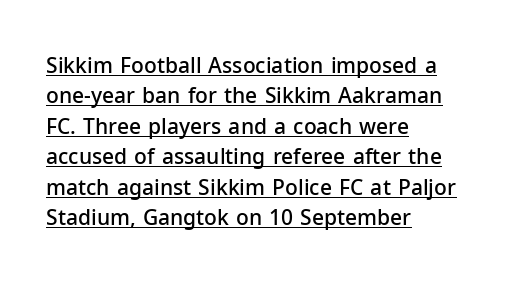
{"italic": "no", "bold": "semi", "underline": "yes", "align": "left", "line_spacing": "normal", "line_spacing_ratio": 1.45, "letter_spacing": "normal", "letter_spacing_em": 0.0, "glyph_px": 21}
